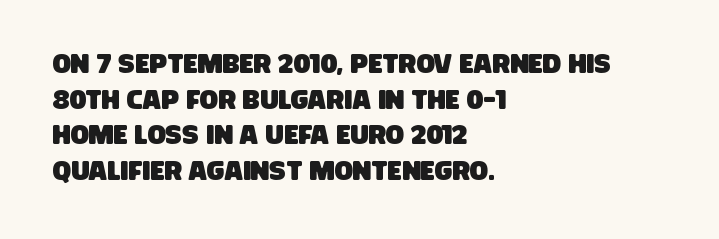
The image shows 27 px text type; set left-aligned, normal line spacing (1.32x), normal letter spacing, not underlined.
